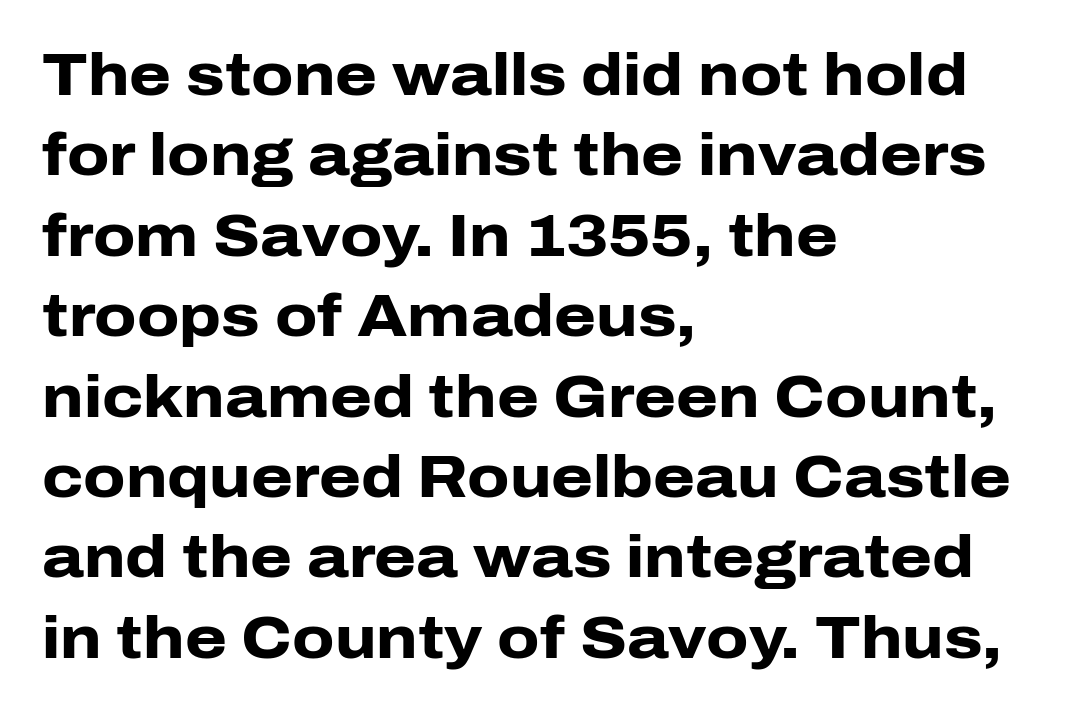
Default kerning and tracking; the words read as compact shapes. The face used here is proportionally spaced, like ordinary book or web type. The characters display no serif detailing; their extremities are plain. The lines are quadded left.
